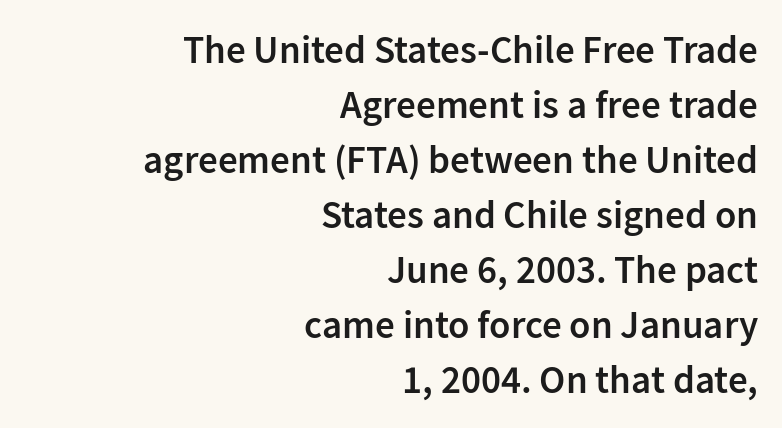
Evenly set lines give the paragraph a standard silhouette. Upright lettering throughout. The passage shown is typed in a proportional face where columns would drift. What stands out about the letter spacing? Nothing — it is the standard amount. The gap between lines stays unmarked. The text block is weighted toward the right margin, trailing off unevenly leftward.
